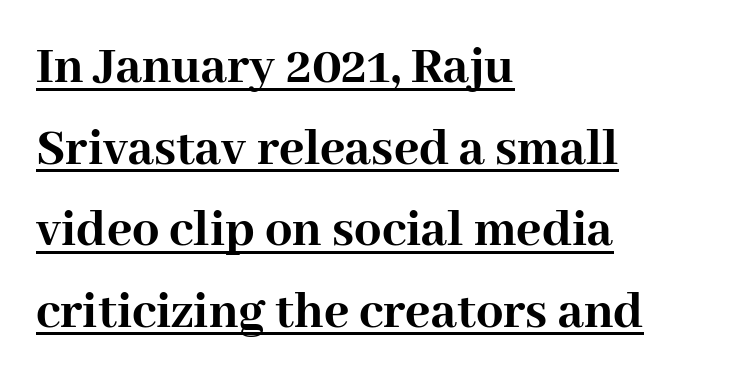
Heavy-handed strokes throughout: this text is bold. I'd call this a serif setting — the letters wear small feet. Does the lettering tilt? It doesn't — this is upright. Short and long lines alike share a common starting point at left.
